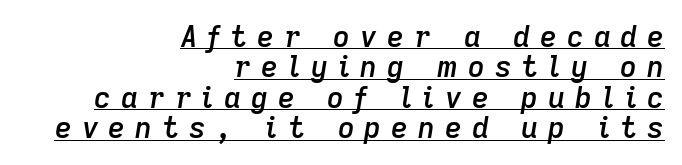
A typesetter would call this heavily tracked-out type. The block of text is dense from top to bottom, with scant space between rows. The face used here is proportionally spaced, like ordinary book or web type. Quick note: italic.
